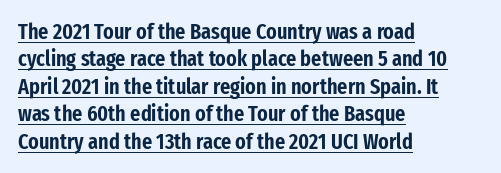
Q: Is the text italic (slanted)? A: No, it is upright.
Q: Is the text underlined? A: Yes.
Q: How is the paragraph aligned? A: Left-aligned.
Q: Is the spacing between letters normal or unusually wide? A: Normal.
Q: Is the spacing between lines tight, normal or loose? A: Normal.
